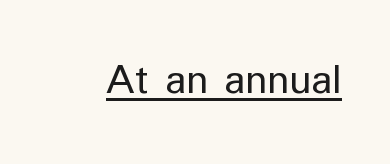
The image shows 44 px regular-weight sans-serif type, upright; set normal letter spacing, underlined; low stroke contrast and a medium x-height.
